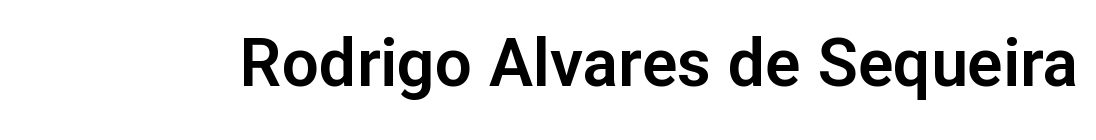
The image shows 66 px sans-serif type, upright; set normal letter spacing, not underlined; low stroke contrast and a medium x-height.
